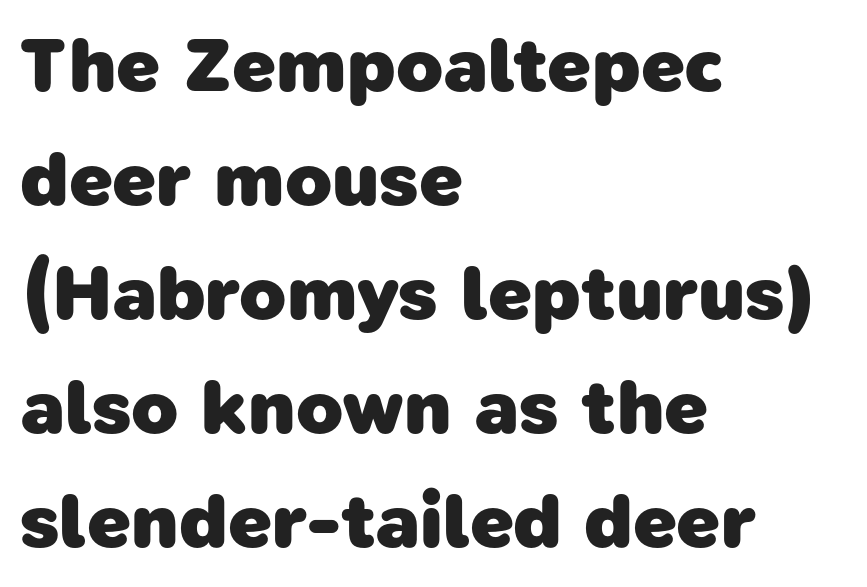
Q: Is the text bold? A: Yes.
Q: Is the typeface a serif or a sans-serif typeface? A: Sans-serif.
Q: Is the text underlined? A: No.
Q: How is the paragraph aligned? A: Left-aligned.
Q: Is the spacing between letters normal or unusually wide? A: Normal.
Q: Is the spacing between lines tight, normal or loose? A: Normal.
Q: Width (condensed, normal, or wide)? A: Normal.
Q: Stroke contrast? A: Low.
Q: x-height? A: Medium.
Q: Monospaced? A: No.
